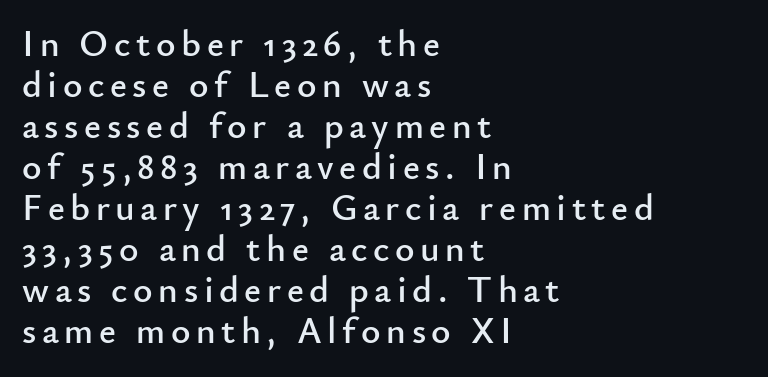
Q: Is the text italic (slanted)? A: No, it is upright.
Q: Is the typeface a serif or a sans-serif typeface? A: Sans-serif.
Q: Is the text underlined? A: No.
Q: How is the paragraph aligned? A: Left-aligned.
Q: Is the spacing between lines tight, normal or loose? A: Tight.
Q: Width (condensed, normal, or wide)? A: Normal.
Q: Stroke contrast? A: Low.
Q: x-height? A: Small.
Q: Monospaced? A: No.
